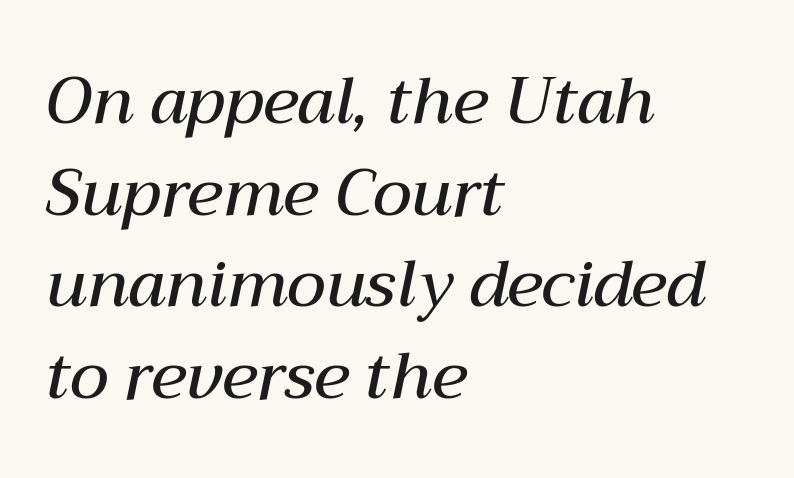
Q: Is the text bold? A: Semi-bold.
Q: Is the text italic (slanted)? A: Yes, it leans right by about 12 degrees.
Q: Is the text underlined? A: No.
Q: How is the paragraph aligned? A: Left-aligned.
Q: Is the spacing between letters normal or unusually wide? A: Normal.
Q: Is the spacing between lines tight, normal or loose? A: Normal.
Q: Width (condensed, normal, or wide)? A: Normal.
Q: Stroke contrast? A: Medium.
Q: x-height? A: Medium.
Q: Monospaced? A: No.
